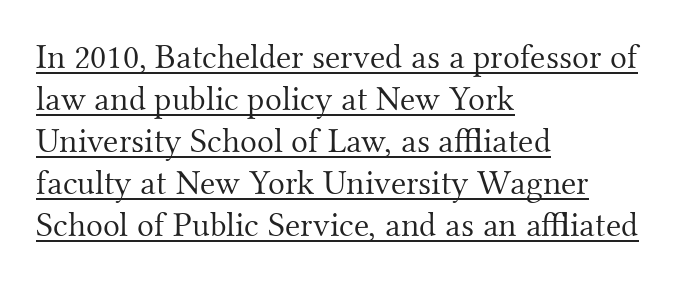
Q: Is the text bold? A: No.
Q: Is the text italic (slanted)? A: No, it is upright.
Q: Is the typeface a serif or a sans-serif typeface? A: Serif.
Q: Is the text underlined? A: Yes.
Q: How is the paragraph aligned? A: Left-aligned.
Q: Is the spacing between letters normal or unusually wide? A: Normal.
Q: Width (condensed, normal, or wide)? A: Normal.
Q: Stroke contrast? A: Medium.
Q: x-height? A: Small.
Q: Monospaced? A: No.
